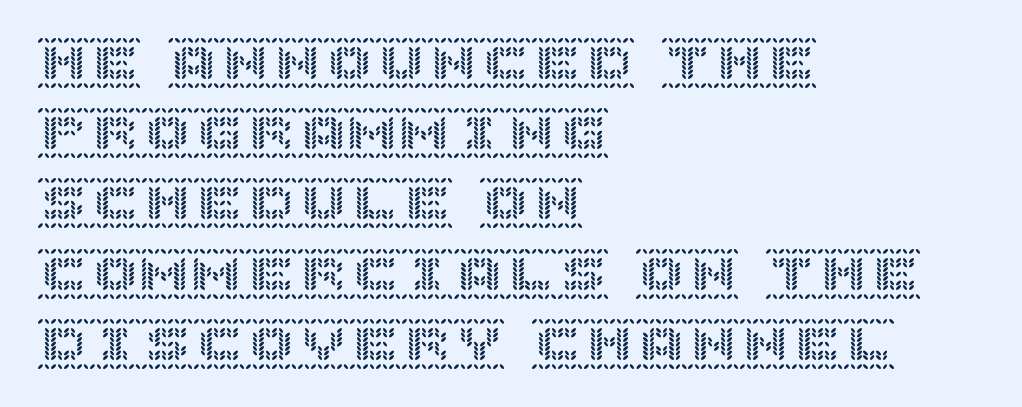
The image shows 52 px text type, upright; set left-aligned, normal line spacing (1.35x), normal letter spacing, not underlined; a large x-height.
